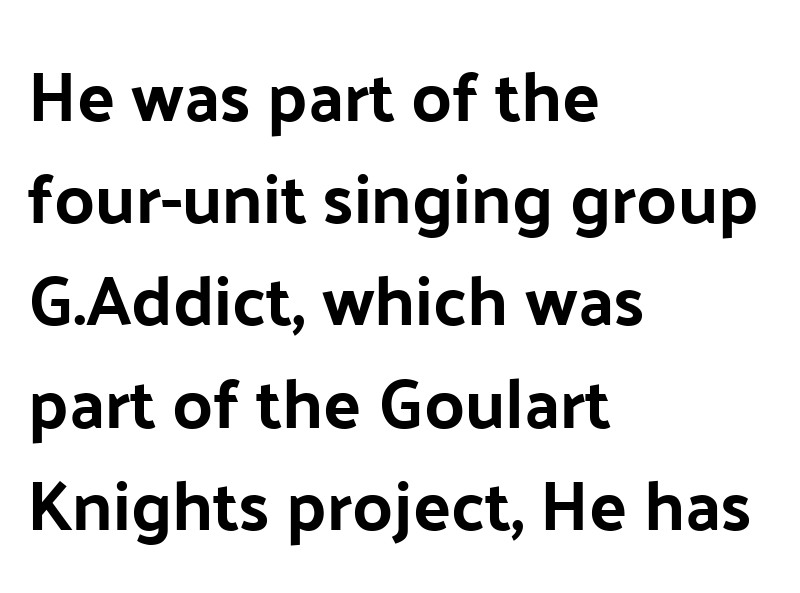
The letterforms sit shoulder to shoulder at normal distance. A typesetter would call this proportional, since set widths differ per character. The paragraph has a hard left edge and a soft right edge. A typesetter would call this leading conventional body-copy spacing. These lines are composed in type without serifs.
